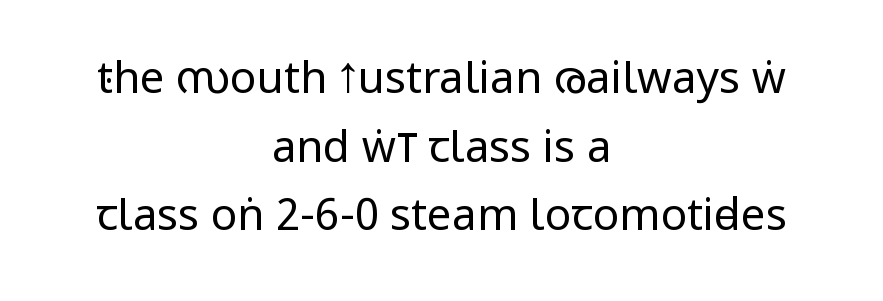
Q: Is the text bold? A: No.
Q: Is the text italic (slanted)? A: No, it is upright.
Q: Is the typeface a serif or a sans-serif typeface? A: Sans-serif.
Q: Is the text underlined? A: No.
Q: How is the paragraph aligned? A: Centered.
Q: Is the spacing between letters normal or unusually wide? A: Normal.
Q: Is the spacing between lines tight, normal or loose? A: Normal.
Q: Width (condensed, normal, or wide)? A: Condensed.
Q: Stroke contrast? A: Low.
Q: x-height? A: Large.
Q: Monospaced? A: No.
